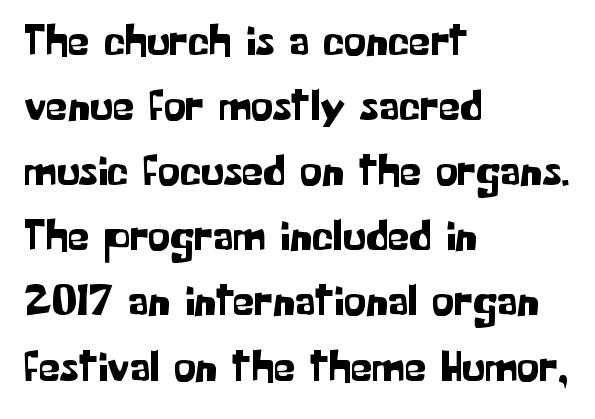
The image shows 44 px sans-serif type, upright; set left-aligned, normal line spacing (1.48x), normal letter spacing, not underlined; low stroke contrast and a medium x-height.
